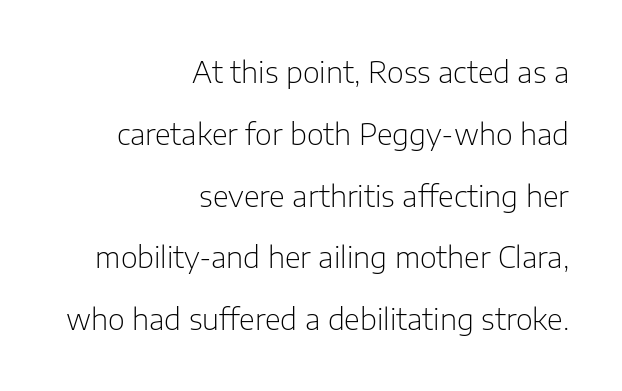
A quiet, ordinary-to-light weight characterises the typeface. Does the copy run flush right? Yes — the right margin is perfectly even. No italicization has been applied; the sample stays upright. Just letters on the line, the space beneath them empty. You could fit nearly another row in the gap between these rows. The letterforms sit shoulder to shoulder at normal distance.
